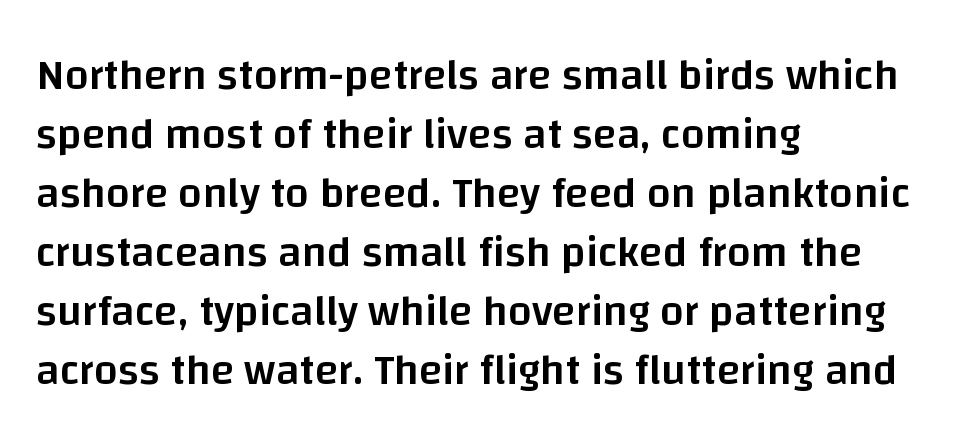
The image shows 43 px semibold sans-serif type, upright; set left-aligned, normal line spacing (1.37x), normal letter spacing, not underlined; low stroke contrast and a large x-height.
